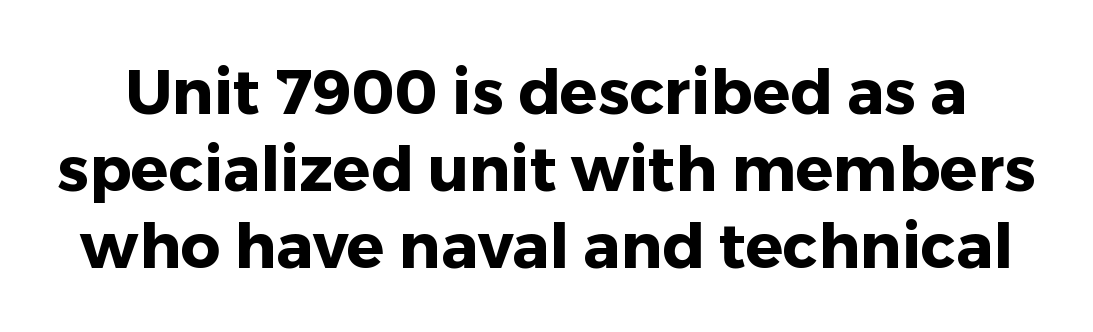
The image shows 62 px heavy sans-serif type, upright; set line spacing 1.24x, normal letter spacing, not underlined; low stroke contrast and a medium x-height.
